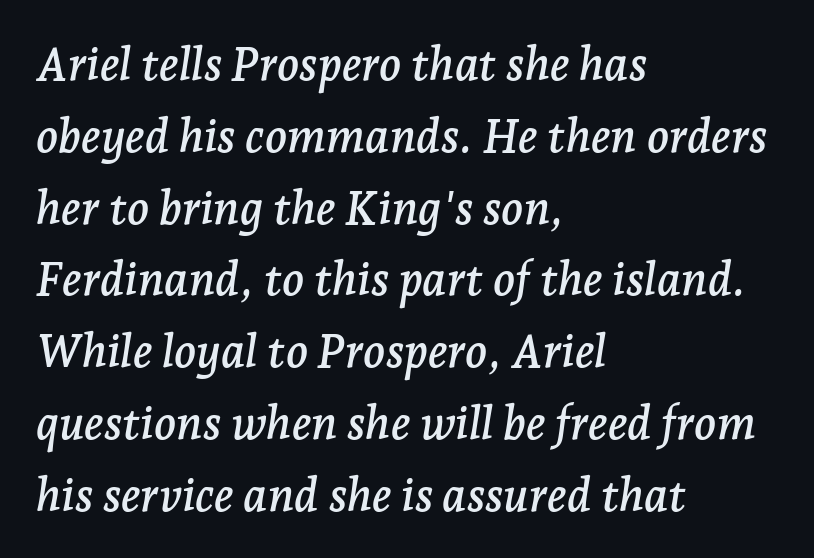
The image shows 46 px serif type, italic (leaning right); set left-aligned, normal line spacing (1.56x), normal letter spacing, not underlined; low stroke contrast and a medium x-height.
